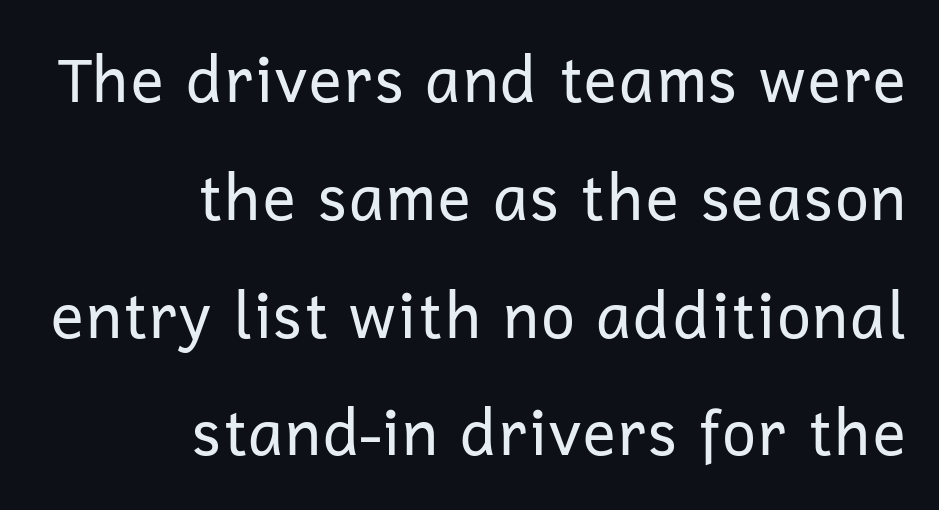
{"serif": "no", "italic": "no", "bold": "no", "weight": "regular", "width": "normal", "stroke_contrast": "low", "x_height": "medium", "monospaced": "no", "underline": "no", "align": "right", "line_spacing": "loose", "line_spacing_ratio": 1.9, "letter_spacing": "normal", "letter_spacing_em": 0.0, "glyph_px": 62}
